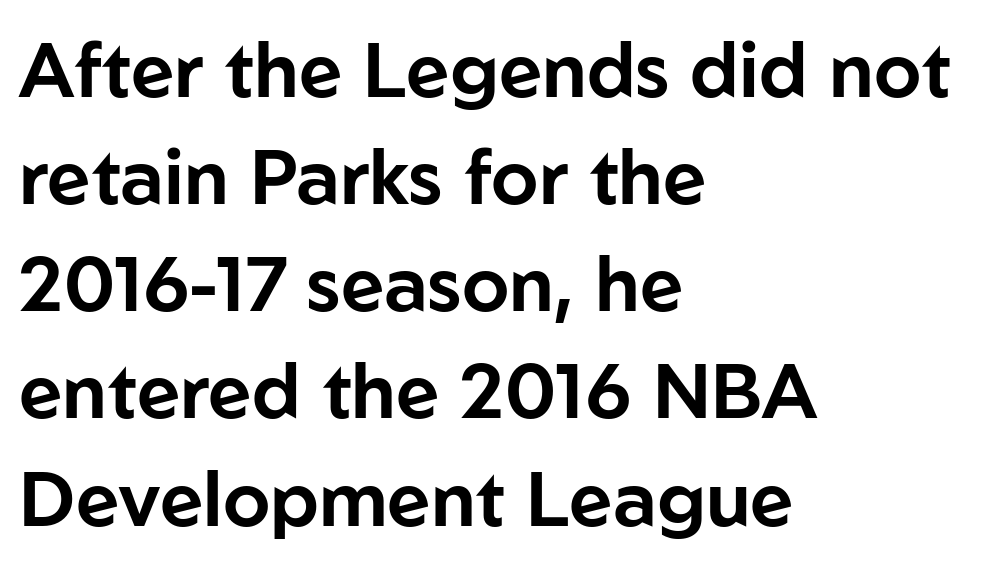
The zone under the glyphs is completely vacant. Does the copy run flush right? No — it runs flush left. Nothing sits at the stroke ends, so this counts as sans-serif. The rendering uses a moderate line-height, typical for paragraphs. This is roman type, the default non-slanted kind. There is no visible air inserted between adjacent glyphs.
